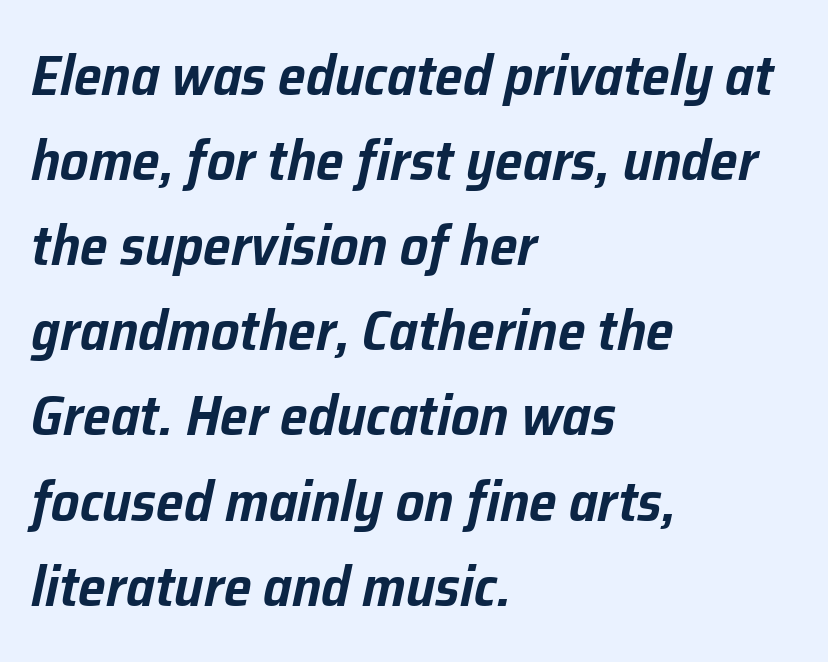
The image shows 56 px text type, italic (leaning right); set left-aligned, normal line spacing (1.52x), normal letter spacing, not underlined; low stroke contrast and a medium x-height.
